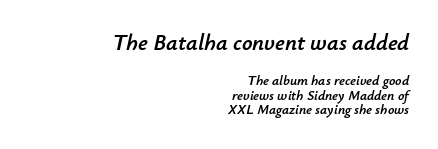
Between one letter and the next there's only the usual sliver of space. No word sits above an underline. Each line ends at the same right margin while the left side varies. There's an unmistakable incline to the writing here.
